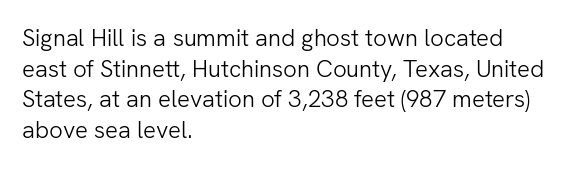
The image shows 24 px text type, upright; set left-aligned, normal line spacing (1.28x), normal letter spacing, not underlined.
